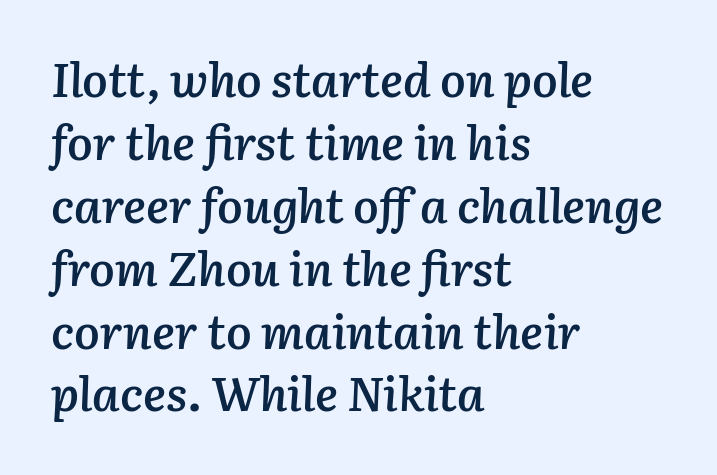
Q: Is the text bold? A: Semi-bold.
Q: Is the text italic (slanted)? A: Yes, it leans right by about 3 degrees.
Q: Is the text underlined? A: No.
Q: How is the paragraph aligned? A: Left-aligned.
Q: Is the spacing between letters normal or unusually wide? A: Normal.
Q: Is the spacing between lines tight, normal or loose? A: Normal.
Q: Width (condensed, normal, or wide)? A: Normal.
Q: Stroke contrast? A: Low.
Q: x-height? A: Medium.
Q: Monospaced? A: No.
